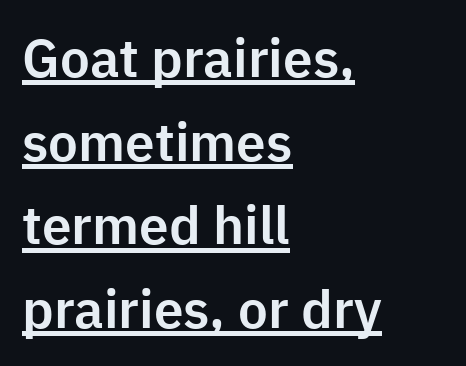
The image shows 53 px sans-serif type, upright; set left-aligned, normal line spacing (1.58x), normal letter spacing, underlined; low stroke contrast and a medium x-height.
